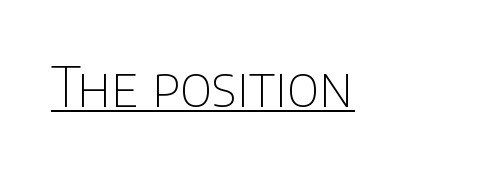
Q: Is the text bold? A: No.
Q: Is the text italic (slanted)? A: No, it is upright.
Q: Is the typeface a serif or a sans-serif typeface? A: Sans-serif.
Q: Is the text underlined? A: Yes.
Q: Is the spacing between letters normal or unusually wide? A: Normal.
Q: Width (condensed, normal, or wide)? A: Normal.
Q: Stroke contrast? A: Low.
Q: x-height? A: Large.
Q: Monospaced? A: No.
